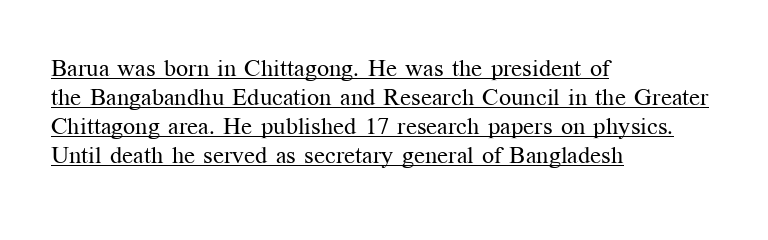
Q: Is the text bold? A: No.
Q: Is the text italic (slanted)? A: No, it is upright.
Q: Is the text underlined? A: Yes.
Q: How is the paragraph aligned? A: Left-aligned.
Q: Is the spacing between letters normal or unusually wide? A: Normal.
